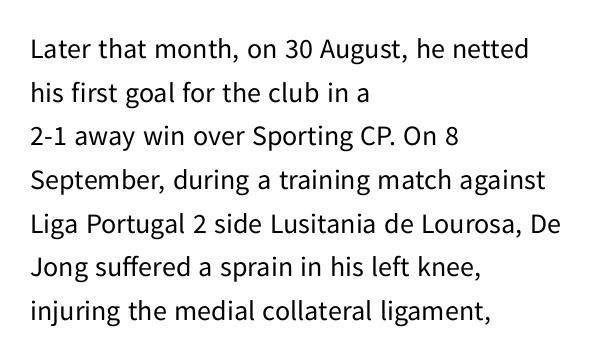
{"serif": "no", "italic": "no", "bold": "no", "weight": "regular", "width": "normal", "stroke_contrast": "low", "x_height": "medium", "monospaced": "no", "underline": "no", "align": "left", "line_spacing": "normal", "line_spacing_ratio": 1.56, "letter_spacing": "normal", "letter_spacing_em": 0.0, "glyph_px": 28}
